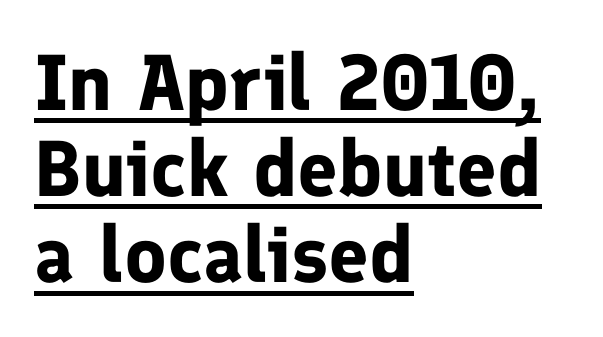
{"serif": "no", "italic": "no", "bold": "yes", "weight": "bold", "width": "normal", "stroke_contrast": "low", "x_height": "medium", "monospaced": "no", "underline": "yes", "align": "left", "line_spacing": "tight", "line_spacing_ratio": 1.09, "letter_spacing": "normal", "letter_spacing_em": 0.0, "glyph_px": 79}
